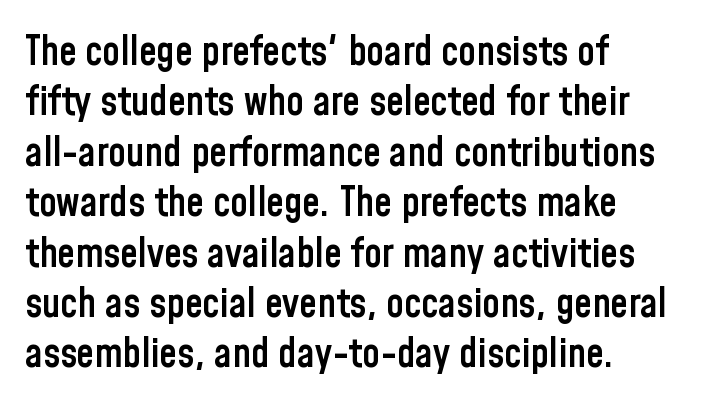
Q: Is the text bold? A: Semi-bold.
Q: Is the text italic (slanted)? A: No, it is upright.
Q: Is the typeface a serif or a sans-serif typeface? A: Sans-serif.
Q: Is the text underlined? A: No.
Q: How is the paragraph aligned? A: Left-aligned.
Q: Is the spacing between letters normal or unusually wide? A: Normal.
Q: Is the spacing between lines tight, normal or loose? A: Normal.
Q: Width (condensed, normal, or wide)? A: Condensed.
Q: Stroke contrast? A: Low.
Q: x-height? A: Medium.
Q: Monospaced? A: No.
